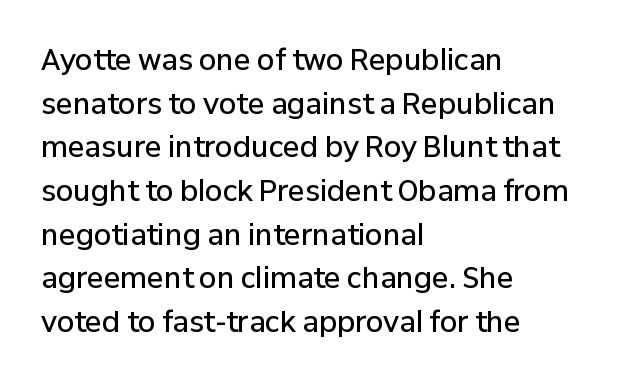
{"serif": "no", "italic": "no", "bold": "semi", "weight": "semibold", "width": "normal", "stroke_contrast": "low", "x_height": "medium", "monospaced": "no", "underline": "no", "align": "left", "line_spacing": "normal", "line_spacing_ratio": 1.56, "letter_spacing": "normal", "letter_spacing_em": 0.0, "glyph_px": 28}
